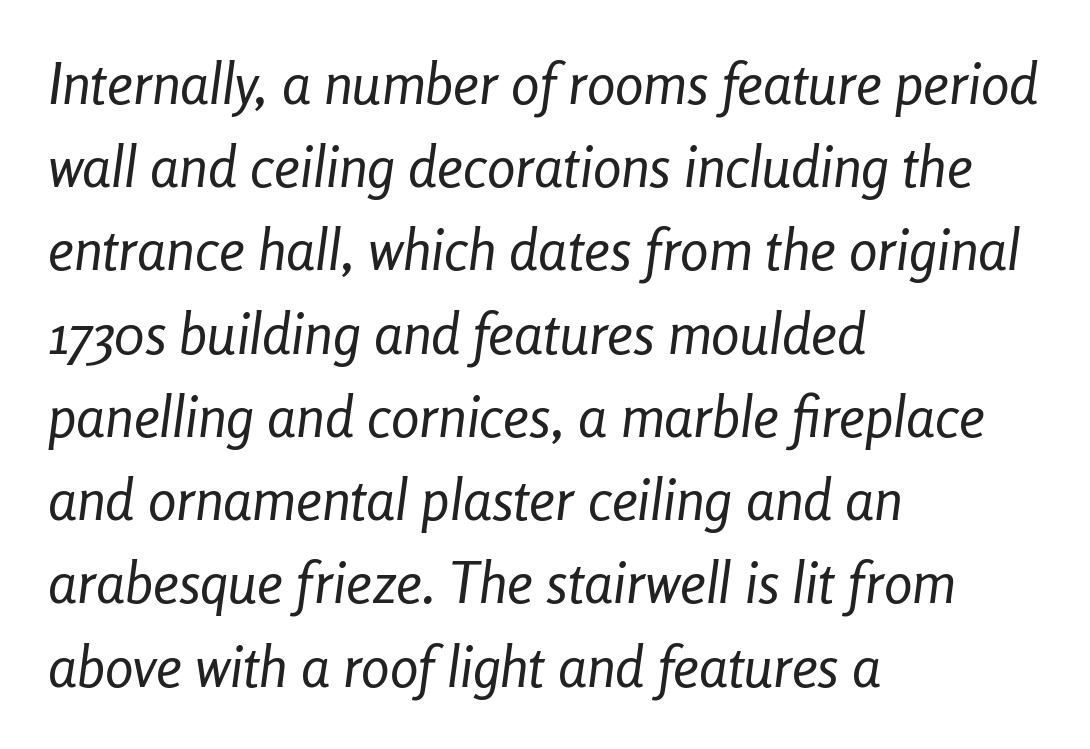
Q: Is the text bold? A: No.
Q: Is the text italic (slanted)? A: Yes, it leans right by about 8 degrees.
Q: Is the text underlined? A: No.
Q: How is the paragraph aligned? A: Left-aligned.
Q: Is the spacing between letters normal or unusually wide? A: Normal.
Q: Is the spacing between lines tight, normal or loose? A: Normal.
Q: Width (condensed, normal, or wide)? A: Condensed.
Q: Stroke contrast? A: Low.
Q: x-height? A: Medium.
Q: Monospaced? A: No.
